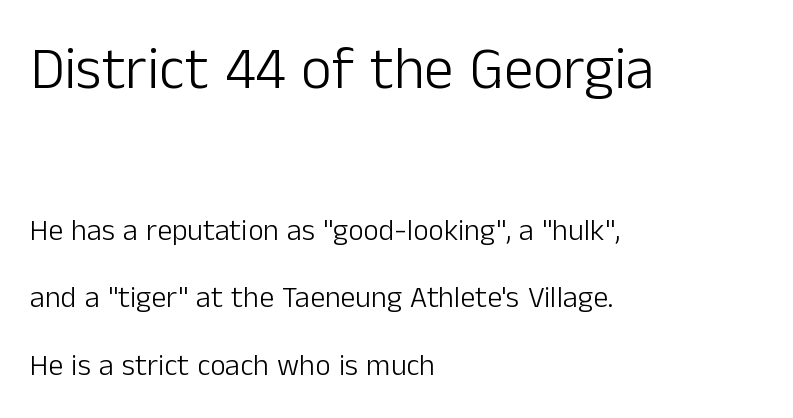
{"serif": "no", "italic": "no", "bold": "no", "weight": "light", "width": "normal", "stroke_contrast": "low", "x_height": "medium", "monospaced": "no", "underline": "no", "align": "left", "line_spacing": "loose", "line_spacing_ratio": 2.25, "letter_spacing": "normal", "letter_spacing_em": 0.0, "larger_block": "first", "size_ratio": 1.97, "glyph_px": 59}
